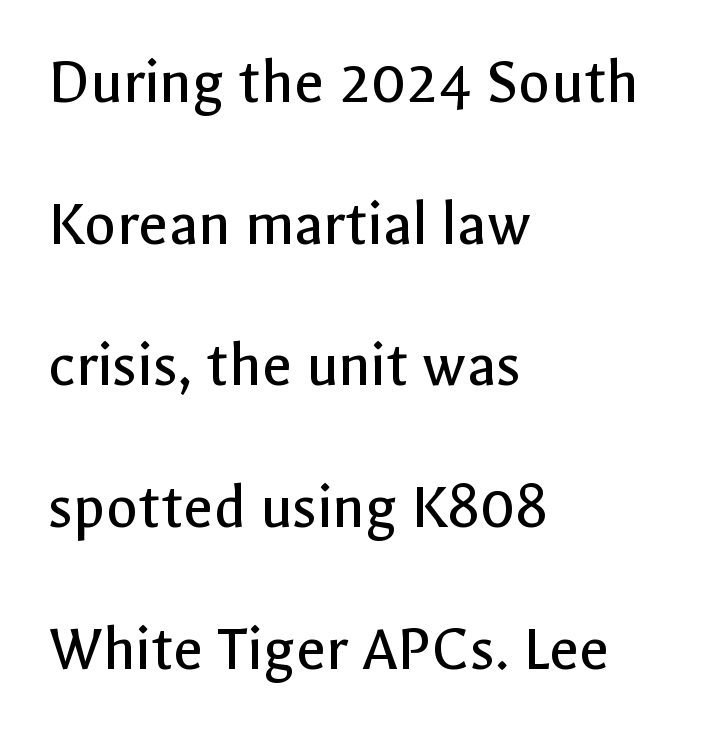
{"serif": "no", "italic": "no", "bold": "no", "weight": "regular", "width": "normal", "x_height": "medium", "monospaced": "no", "underline": "no", "align": "left", "line_spacing": "loose", "line_spacing_ratio": 2.18, "letter_spacing": "normal", "letter_spacing_em": 0.0, "glyph_px": 65}
